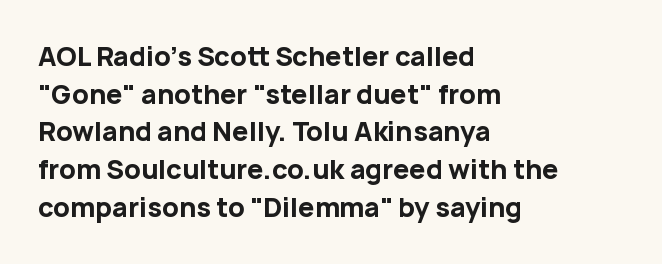
Q: Is the text bold? A: Yes.
Q: Is the text italic (slanted)? A: No, it is upright.
Q: Is the text underlined? A: No.
Q: How is the paragraph aligned? A: Left-aligned.
Q: Is the spacing between letters normal or unusually wide? A: Normal.
Q: Is the spacing between lines tight, normal or loose? A: Normal.
